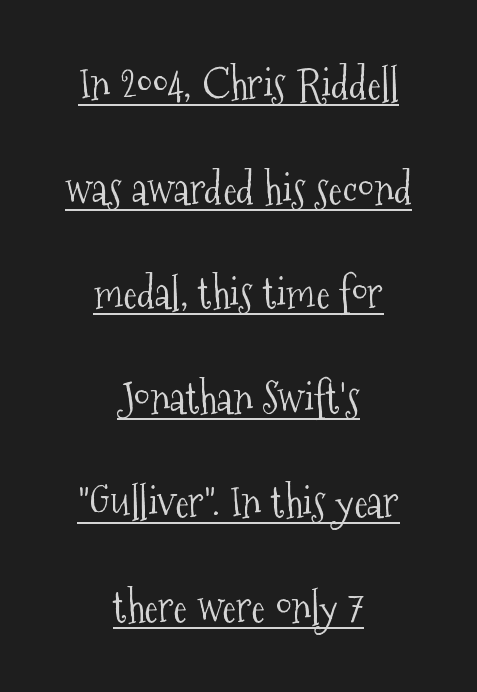
The image shows 42 px light, condensed serif type, upright; set centered, loose line spacing (2.49x), normal letter spacing, underlined; medium stroke contrast and a medium x-height.
